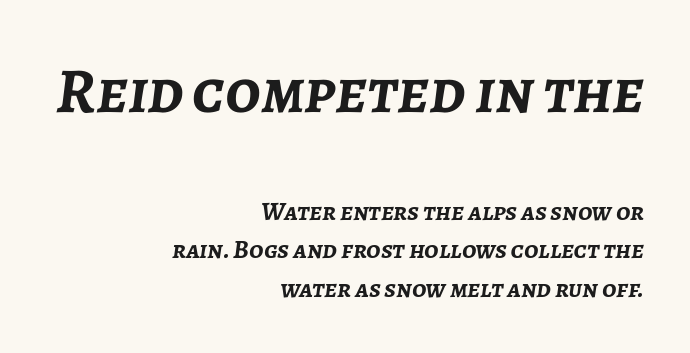
The image shows 64 px semibold type, italic (leaning right); set right-aligned, normal line spacing (1.49x), normal letter spacing, not underlined; the first (top) block is 2.46x larger; low stroke contrast and a medium x-height.
